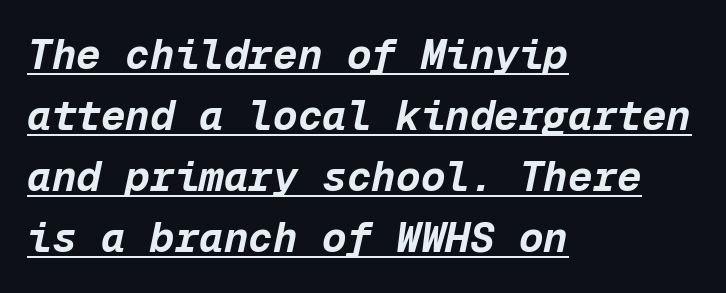
Monospaced: the letters line up in strict vertical columns. The passage is arranged the way most books set body copy — flush left. The font's italic variant was chosen for this text. Letter spacing: default. Like a heading marked for emphasis, these lines bear an underscore.
